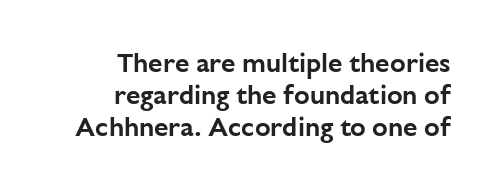
The image shows 26 px text type, upright; set right-aligned, line spacing 1.24x, normal letter spacing, not underlined.
